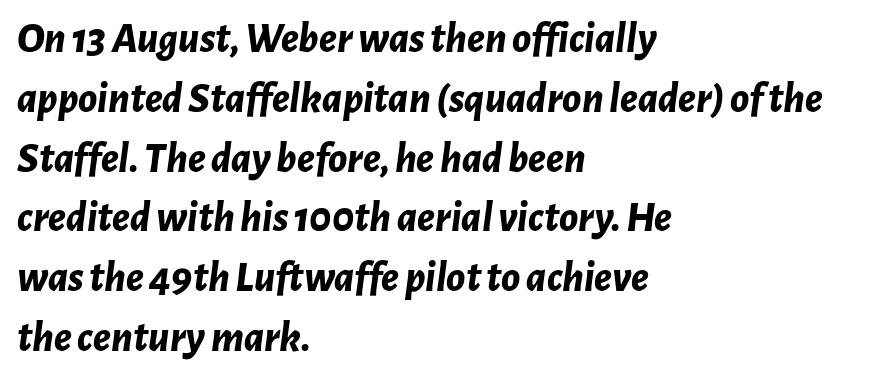
The image shows 43 px bold type, italic (leaning right); set left-aligned, normal line spacing (1.39x), normal letter spacing, not underlined; low stroke contrast and a medium x-height.
